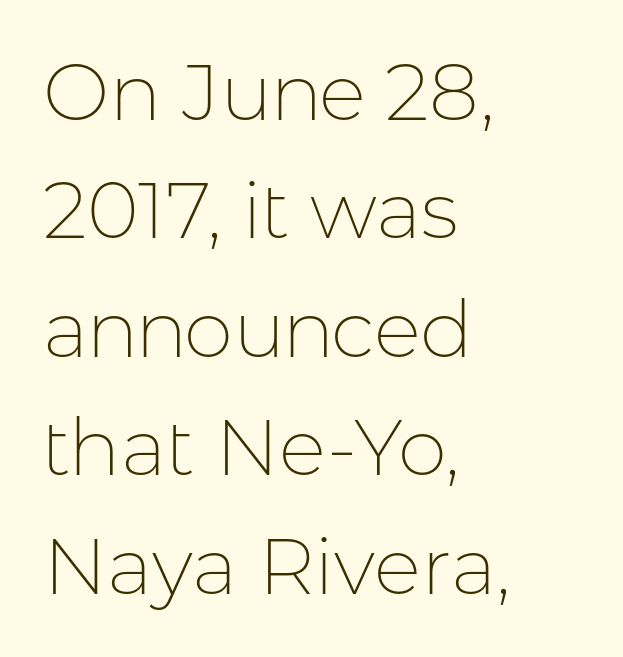
{"serif": "no", "italic": "no", "bold": "no", "weight": "thin", "width": "normal", "stroke_contrast": "low", "x_height": "medium", "monospaced": "no", "underline": "no", "align": "left", "line_spacing": "normal", "line_spacing_ratio": 1.5, "letter_spacing": "normal", "letter_spacing_em": 0.0, "glyph_px": 79}
